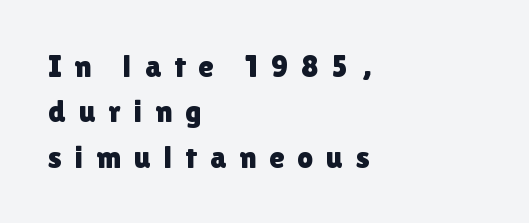
Q: Is the text italic (slanted)? A: No, it is upright.
Q: Is the typeface a serif or a sans-serif typeface? A: Sans-serif.
Q: Is the text underlined? A: No.
Q: How is the paragraph aligned? A: Left-aligned.
Q: Is the spacing between letters normal or unusually wide? A: Unusually wide.
Q: Is the spacing between lines tight, normal or loose? A: Normal.
Q: Width (condensed, normal, or wide)? A: Normal.
Q: Stroke contrast? A: Low.
Q: x-height? A: Medium.
Q: Monospaced? A: No.
